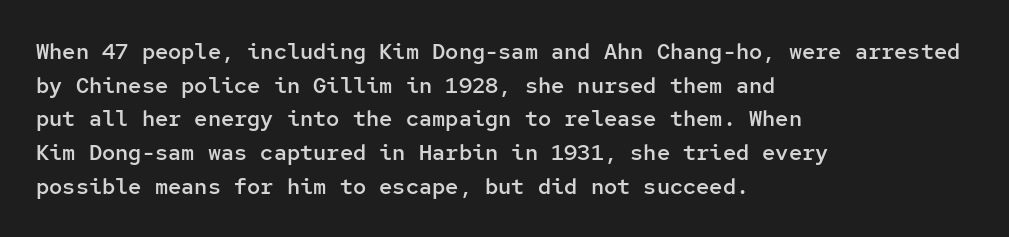
Q: Is the text bold? A: Semi-bold.
Q: Is the text italic (slanted)? A: No, it is upright.
Q: Is the text underlined? A: No.
Q: How is the paragraph aligned? A: Left-aligned.
Q: Is the spacing between letters normal or unusually wide? A: Normal.
Q: Is the spacing between lines tight, normal or loose? A: Normal.
